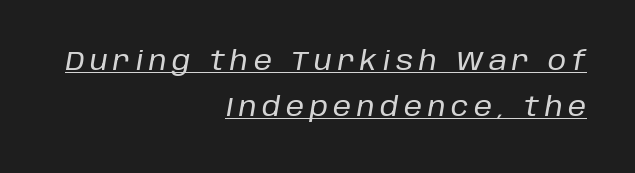
The image shows 26 px text type, italic (leaning right); set right-aligned, line spacing 1.78x, unusually wide letter spacing (+0.22 em), underlined.
